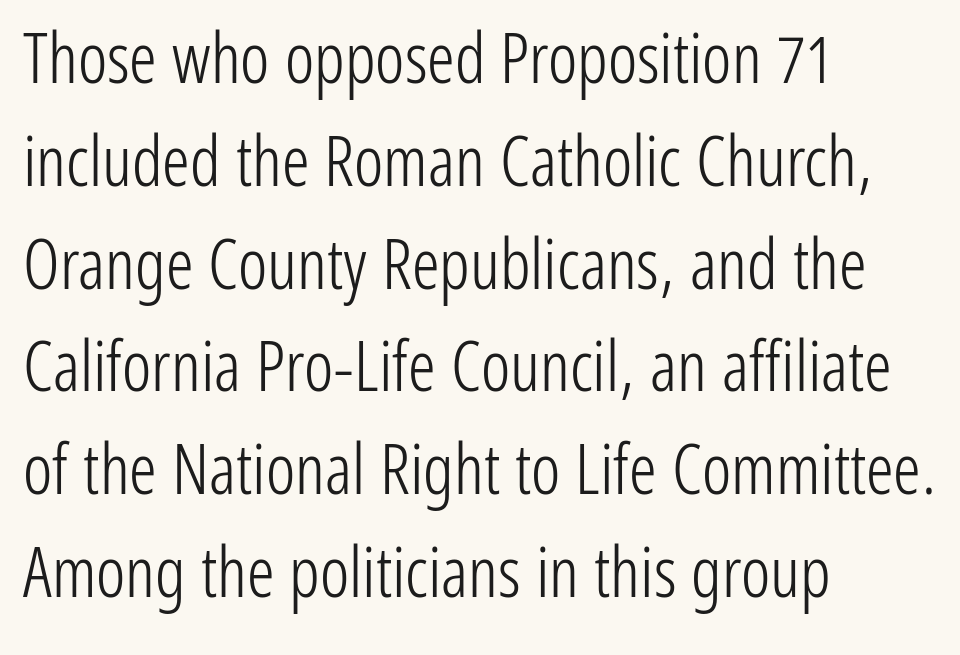
The image shows 69 px light, condensed sans-serif type, upright; set left-aligned, normal line spacing (1.49x), normal letter spacing, not underlined; low stroke contrast and a medium x-height.
